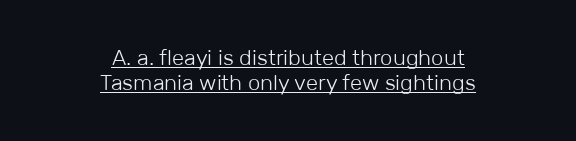
The image shows 22 px text type, upright; set centered, tight line spacing (1.15x), normal letter spacing, underlined.
